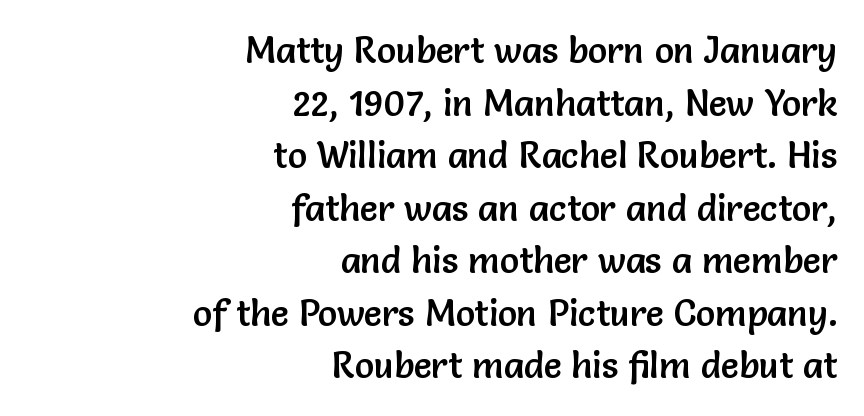
Varying glyph widths throughout — classic text-font behaviour. Alignment: flush right. Check where the strokes stop: nothing finishes them off — pure sans. In terms of leading, this rendering sits right in the middle. The gaps between neighbouring characters are ordinary and unremarkable. Honestly, there is no underline to notice here at all.
